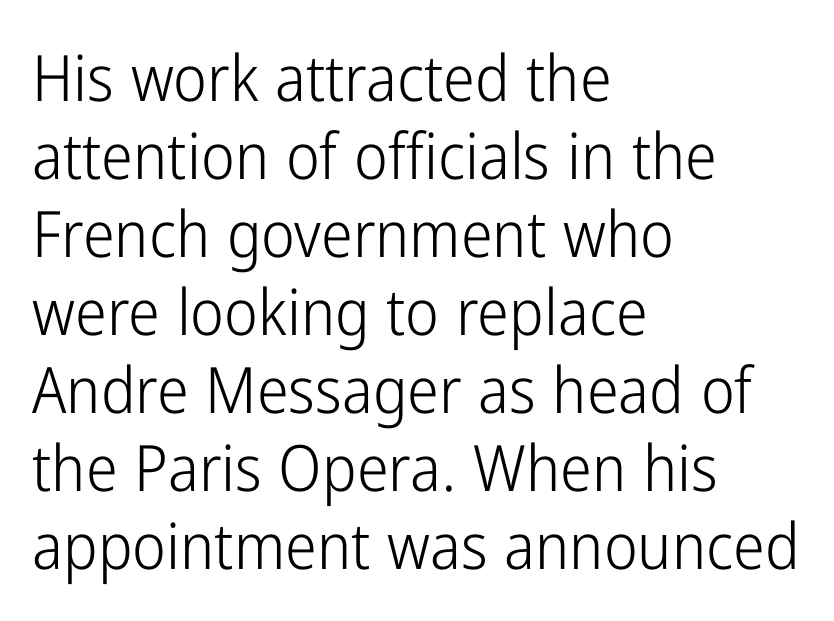
Q: Is the text bold? A: No.
Q: Is the text italic (slanted)? A: No, it is upright.
Q: Is the typeface a serif or a sans-serif typeface? A: Sans-serif.
Q: Is the text underlined? A: No.
Q: How is the paragraph aligned? A: Left-aligned.
Q: Is the spacing between letters normal or unusually wide? A: Normal.
Q: Width (condensed, normal, or wide)? A: Condensed.
Q: Stroke contrast? A: Low.
Q: x-height? A: Medium.
Q: Monospaced? A: No.
